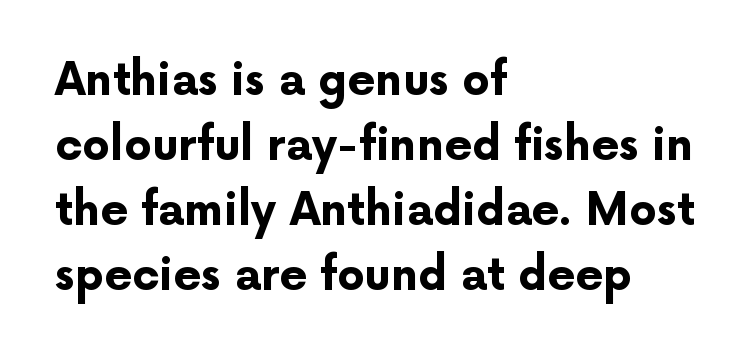
{"serif": "no", "italic": "no", "bold": "yes", "weight": "bold", "width": "normal", "stroke_contrast": "low", "x_height": "medium", "monospaced": "no", "underline": "no", "align": "left", "line_spacing": "normal", "line_spacing_ratio": 1.48, "letter_spacing": "normal", "letter_spacing_em": 0.0, "glyph_px": 44}
